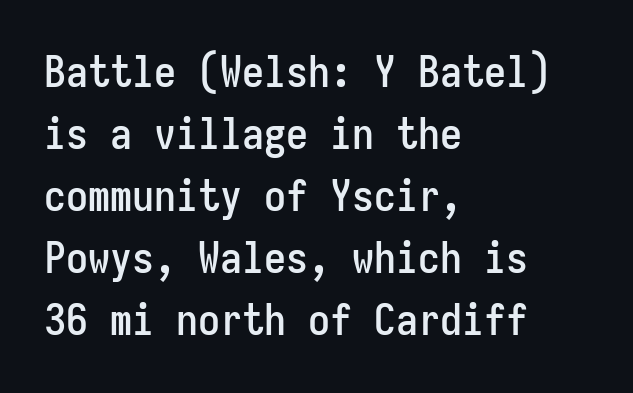
The image shows 44 px condensed sans-serif type, upright, monospaced; set left-aligned, normal line spacing (1.41x), normal letter spacing, not underlined; low stroke contrast and a medium x-height.
